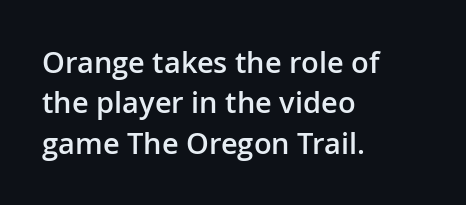
{"serif": "no", "italic": "no", "bold": "semi", "weight": "semibold", "width": "normal", "stroke_contrast": "low", "x_height": "medium", "monospaced": "no", "underline": "no", "align": "left", "line_spacing": "normal", "line_spacing_ratio": 1.39, "letter_spacing": "normal", "letter_spacing_em": 0.0, "glyph_px": 29}
